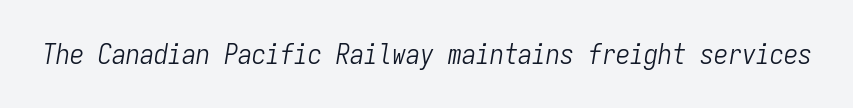
The image shows 28 px light, condensed type, italic (leaning right), monospaced; set normal letter spacing, not underlined; low stroke contrast and a medium x-height.
